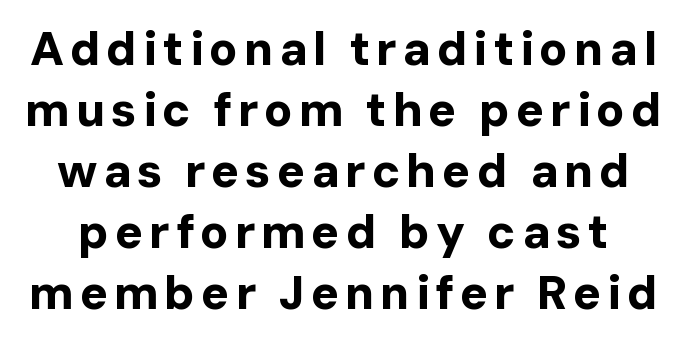
You could not count columns in this text — the font is proportionally spaced. Emphasis by weight is at full strength: bold. Regular leading. The characters display no serif detailing; their extremities are plain. No word sits above an underline. It's the straight-up-and-down kind of type.
